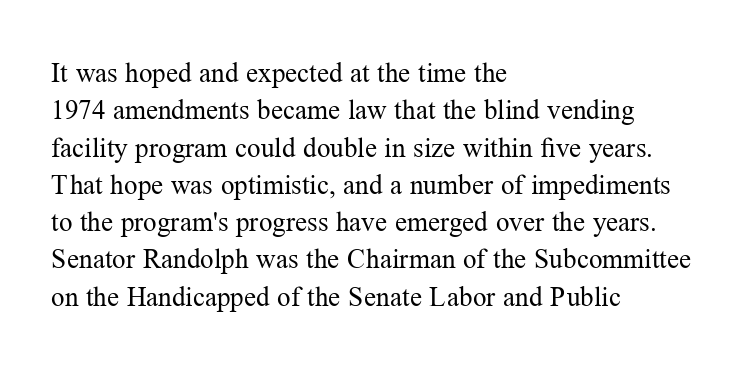
The image shows 27 px text type, upright; set left-aligned, normal line spacing (1.38x), normal letter spacing, not underlined.
